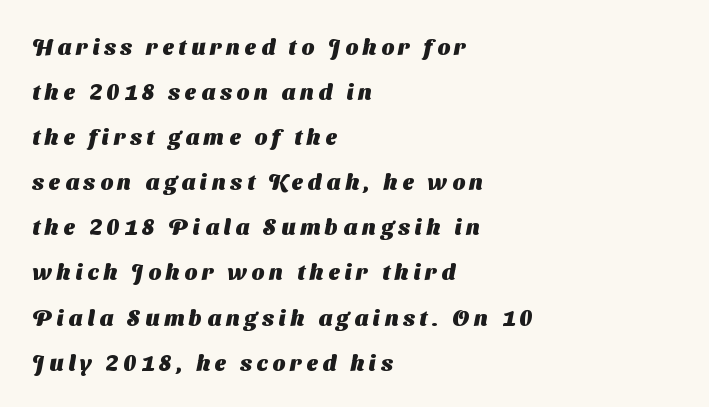
The passage shown is emphatically bold. Each row of text sits above clean, open space. Successive baselines arrive slowly, with a big drop between each. The paragraph shown leans on its left margin. Someone cranked the tracking dial way up on this one.
